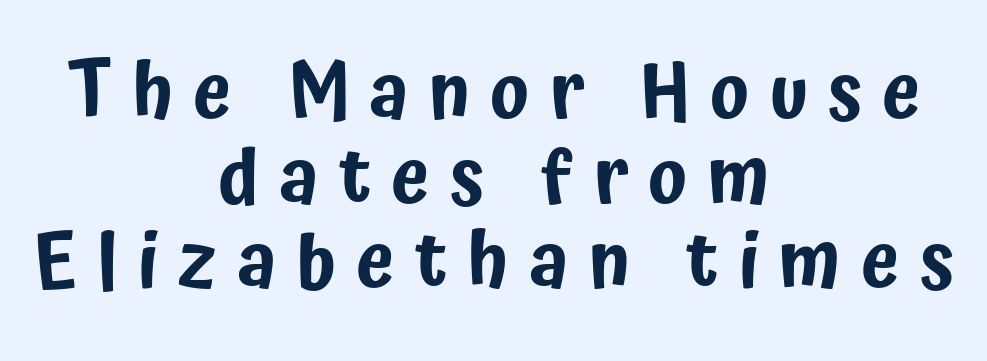
{"serif": "no", "italic": "no", "width": "condensed", "stroke_contrast": "low", "x_height": "medium", "monospaced": "no", "underline": "no", "align": "center", "line_spacing": "tight", "line_spacing_ratio": 1.1, "letter_spacing": "wide", "letter_spacing_em": 0.26, "glyph_px": 77}
